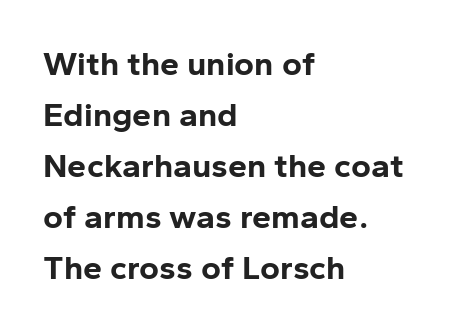
Q: Is the text bold? A: Yes.
Q: Is the text italic (slanted)? A: No, it is upright.
Q: Is the typeface a serif or a sans-serif typeface? A: Sans-serif.
Q: Is the text underlined? A: No.
Q: How is the paragraph aligned? A: Left-aligned.
Q: Is the spacing between letters normal or unusually wide? A: Normal.
Q: Is the spacing between lines tight, normal or loose? A: Normal.
Q: Width (condensed, normal, or wide)? A: Normal.
Q: Stroke contrast? A: Low.
Q: x-height? A: Medium.
Q: Monospaced? A: No.
